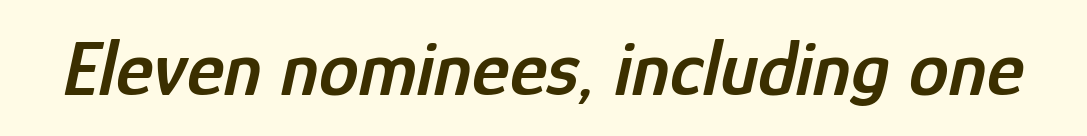
{"italic": "yes", "lean": "right", "slant_degrees": 12, "bold": "semi", "weight": "semibold", "width": "condensed", "stroke_contrast": "low", "x_height": "medium", "monospaced": "no", "underline": "no", "letter_spacing": "normal", "letter_spacing_em": 0.0, "glyph_px": 80}
